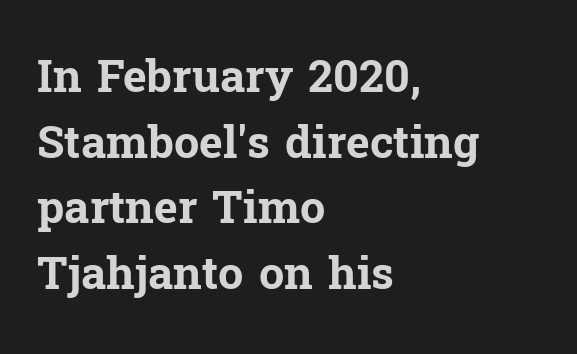
What stands out about the letter spacing? Nothing — it is the standard amount. If you drew a line through each stem, it would be perfectly vertical. Each row of text sits above clean, open space. The font family rendered here belongs to the serif group. In CSS terms this would be text-align: left.
